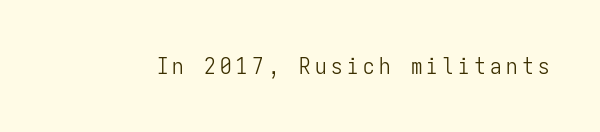
Q: Is the text bold? A: No.
Q: Is the text italic (slanted)? A: No, it is upright.
Q: Is the text underlined? A: No.
